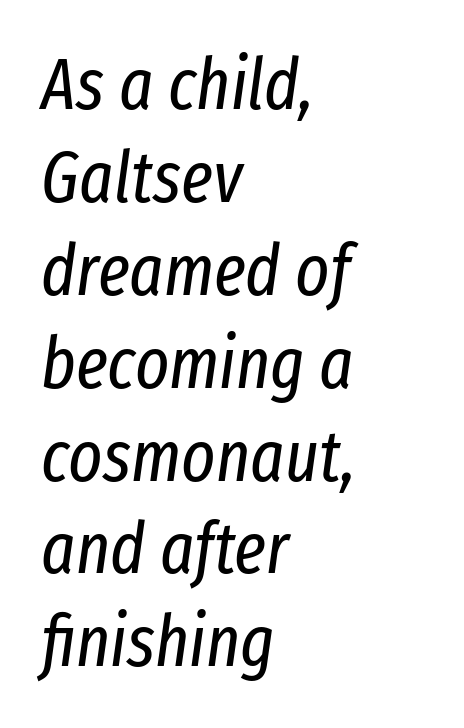
The image shows 72 px regular-weight, condensed type, italic (leaning right); set left-aligned, normal line spacing (1.29x), normal letter spacing, not underlined; low stroke contrast and a medium x-height.
